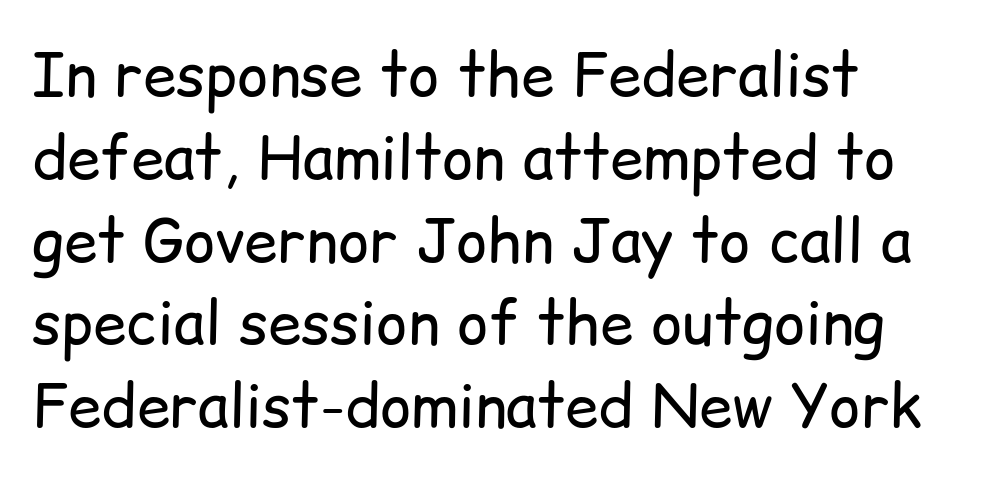
Q: Is the text bold? A: No.
Q: Is the text italic (slanted)? A: No, it is upright.
Q: Is the typeface a serif or a sans-serif typeface? A: Sans-serif.
Q: Is the text underlined? A: No.
Q: How is the paragraph aligned? A: Left-aligned.
Q: Is the spacing between letters normal or unusually wide? A: Normal.
Q: Is the spacing between lines tight, normal or loose? A: Normal.
Q: Width (condensed, normal, or wide)? A: Normal.
Q: Stroke contrast? A: Low.
Q: x-height? A: Medium.
Q: Monospaced? A: No.
